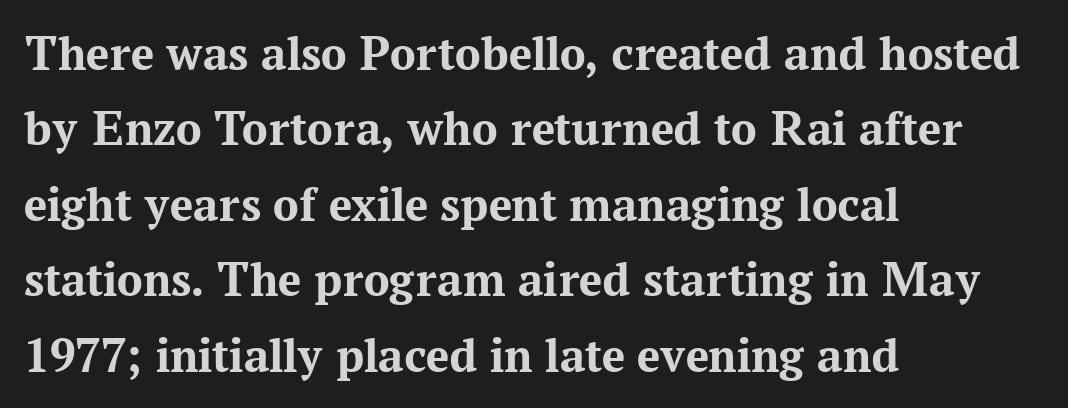
Line starts are locked; line ends wander. The letters stand straight up with perfectly vertical stems. Each glyph is drawn with heavy, bold strokes. Is this a fixed-width face? No — the glyphs have proportional, varying widths. Yep, those are serifs on the letters. The line texture is even and compact thanks to regular tracking.
